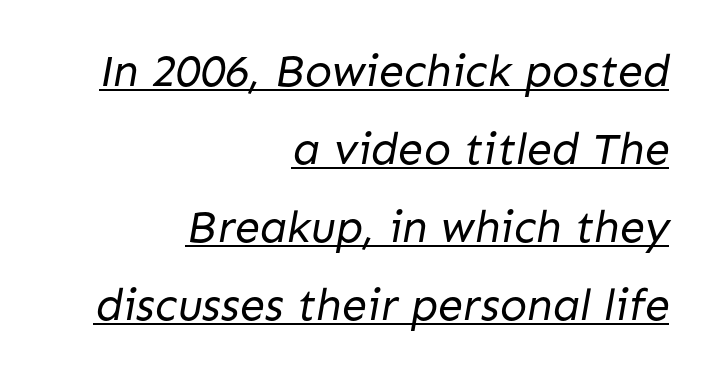
The image shows 45 px regular-weight sans-serif type; set right-aligned, line spacing 1.73x, normal letter spacing, underlined; low stroke contrast and a medium x-height.
